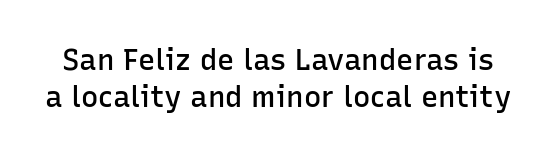
{"serif": "no", "italic": "no", "bold": "semi", "weight": "semibold", "width": "normal", "stroke_contrast": "low", "x_height": "medium", "monospaced": "no", "underline": "no", "line_spacing": "normal", "line_spacing_ratio": 1.27, "letter_spacing": "normal", "letter_spacing_em": 0.0, "glyph_px": 29}
